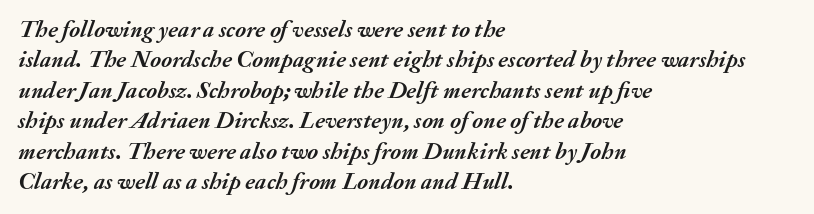
{"italic": "yes", "lean": "right", "slant_degrees": 20, "bold": "yes", "underline": "no", "align": "left", "line_spacing": "normal", "line_spacing_ratio": 1.27, "letter_spacing": "normal", "letter_spacing_em": 0.0, "glyph_px": 24}
